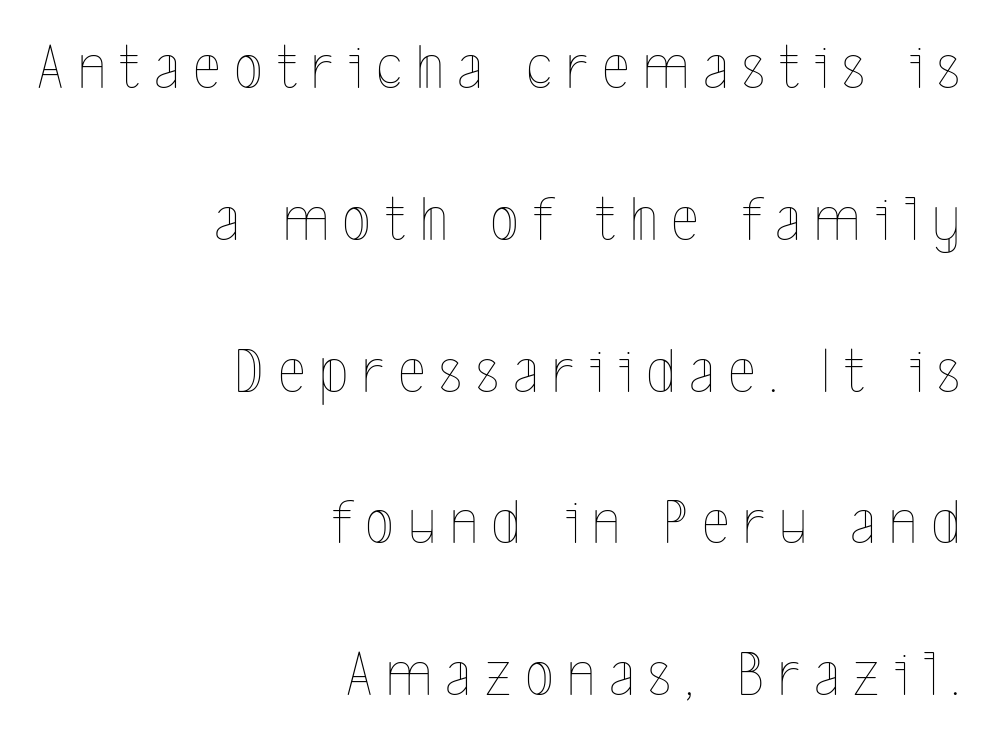
Q: Is the text bold? A: No.
Q: Is the text italic (slanted)? A: No, it is upright.
Q: Is the text underlined? A: No.
Q: How is the paragraph aligned? A: Right-aligned.
Q: Is the spacing between letters normal or unusually wide? A: Unusually wide.
Q: Is the spacing between lines tight, normal or loose? A: Loose.
Q: Width (condensed, normal, or wide)? A: Condensed.
Q: x-height? A: Medium.
Q: Monospaced? A: No.
